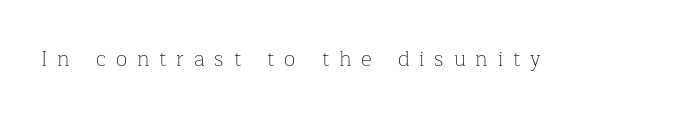
The image shows 21 px text type, upright; set unusually wide letter spacing (+0.47 em), not underlined.
